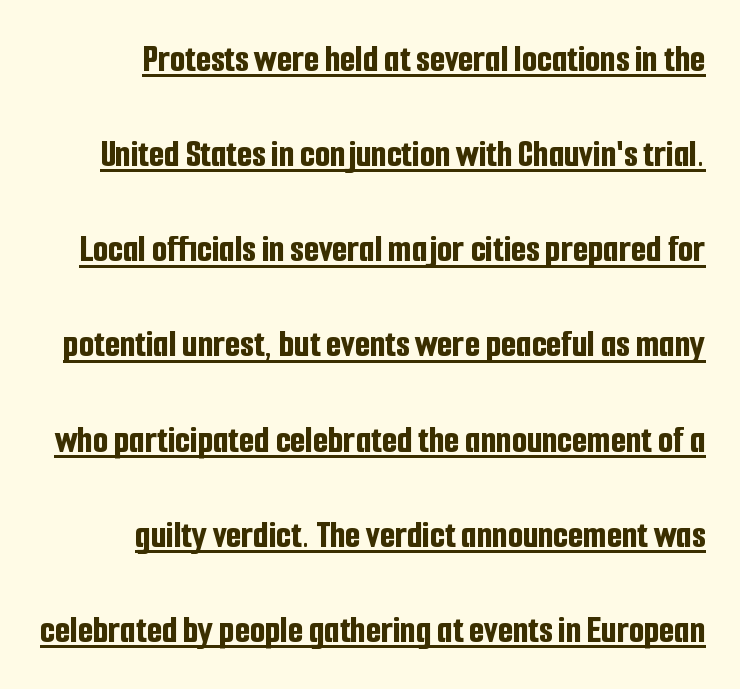
{"serif": "no", "italic": "no", "bold": "yes", "weight": "bold", "width": "condensed", "stroke_contrast": "low", "x_height": "medium", "monospaced": "no", "underline": "yes", "line_spacing": "loose", "line_spacing_ratio": 2.44, "letter_spacing": "normal", "letter_spacing_em": 0.0, "glyph_px": 39}
